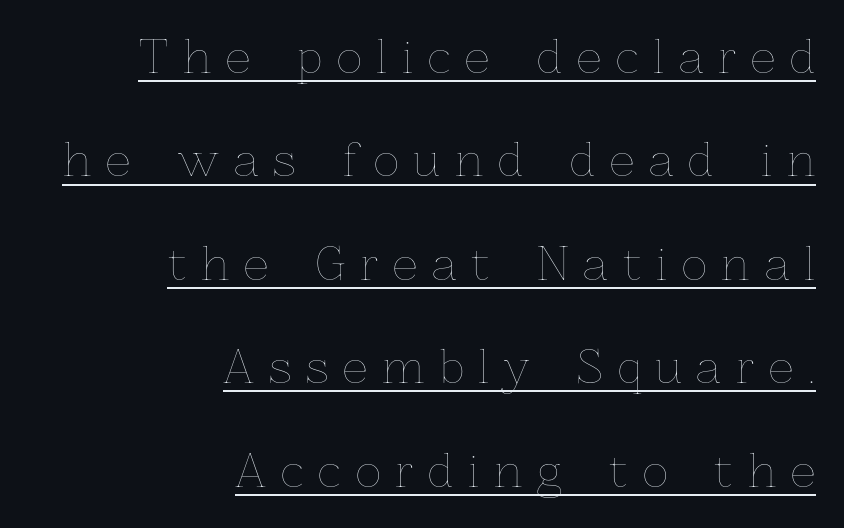
{"italic": "no", "bold": "no", "weight": "thin", "width": "normal", "stroke_contrast": "low", "x_height": "medium", "monospaced": "no", "underline": "yes", "align": "right", "line_spacing": "loose", "line_spacing_ratio": 2.35, "letter_spacing": "wide", "letter_spacing_em": 0.34, "glyph_px": 44}
